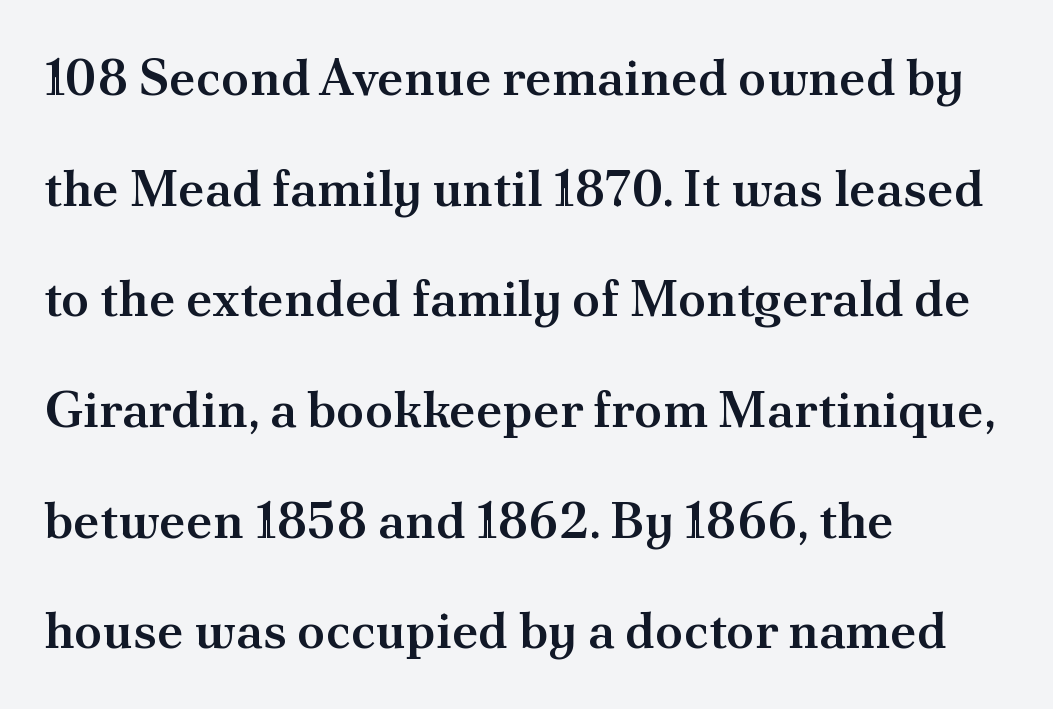
All the whitespace from short lines collects on the right. Does extra space separate the letters? No, they use regular spacing. The specimen reads as upright at a glance. Interline gaps are noticeably wide in this sample.
